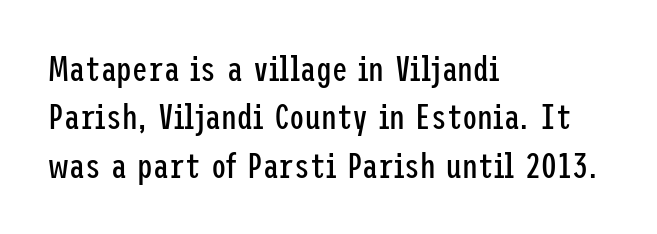
Descender tails drop into unmarked territory. In terms of letterspacing, this is plain default setting. Honestly, the row spacing looks completely unremarkable. Do the letters lean? They stand straight. Stroke terminals: plain, sans-serif. Is the block centered? No — it sits flush against the left margin.
